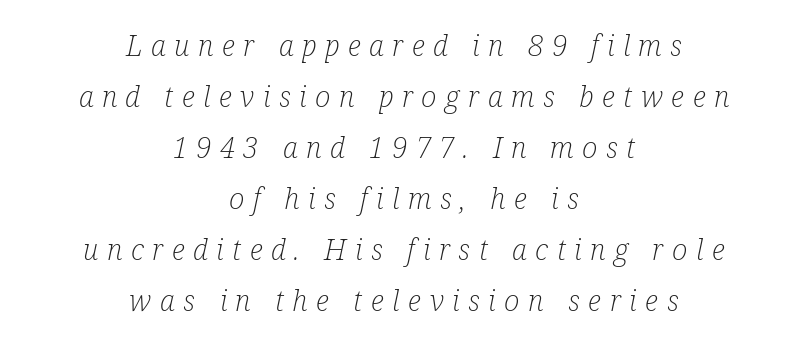
The image shows 29 px light, condensed serif type, italic (leaning right); set centered, line spacing 1.76x, unusually wide letter spacing (+0.29 em), not underlined; low stroke contrast and a medium x-height.
